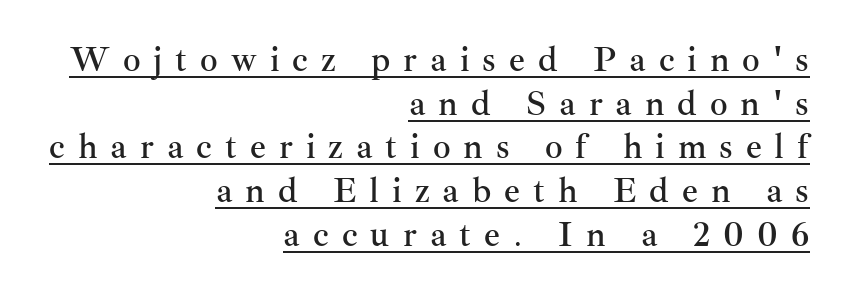
The image shows 35 px serif type, upright; set right-aligned, normal line spacing (1.25x), unusually wide letter spacing (+0.37 em), underlined; medium stroke contrast and a small x-height.
